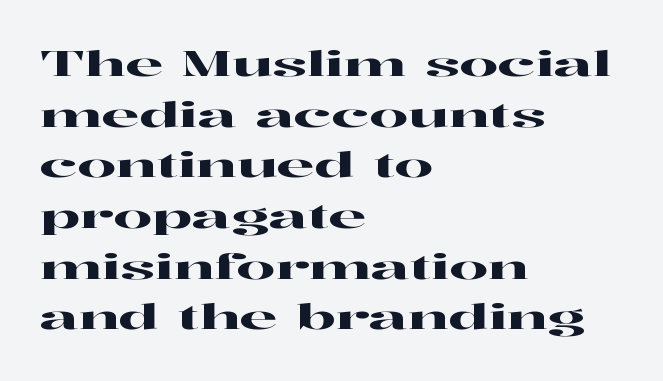
Q: Is the text italic (slanted)? A: No, it is upright.
Q: Is the typeface a serif or a sans-serif typeface? A: Serif.
Q: Is the text underlined? A: No.
Q: How is the paragraph aligned? A: Left-aligned.
Q: Is the spacing between letters normal or unusually wide? A: Normal.
Q: Is the spacing between lines tight, normal or loose? A: Normal.
Q: Width (condensed, normal, or wide)? A: Wide.
Q: Stroke contrast? A: High.
Q: x-height? A: Medium.
Q: Monospaced? A: No.
